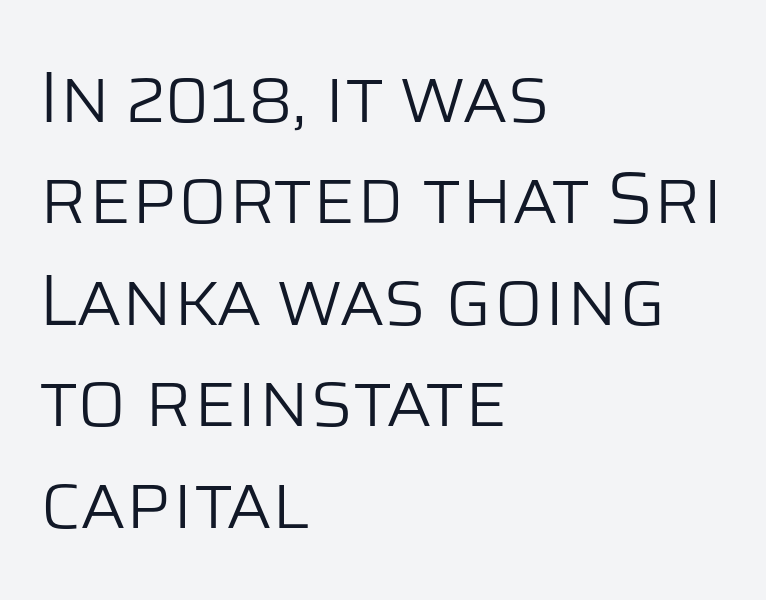
Q: Is the text bold? A: No.
Q: Is the text italic (slanted)? A: No, it is upright.
Q: Is the typeface a serif or a sans-serif typeface? A: Sans-serif.
Q: Is the text underlined? A: No.
Q: How is the paragraph aligned? A: Left-aligned.
Q: Is the spacing between letters normal or unusually wide? A: Normal.
Q: Is the spacing between lines tight, normal or loose? A: Normal.
Q: Width (condensed, normal, or wide)? A: Normal.
Q: Stroke contrast? A: Low.
Q: x-height? A: Large.
Q: Monospaced? A: No.
